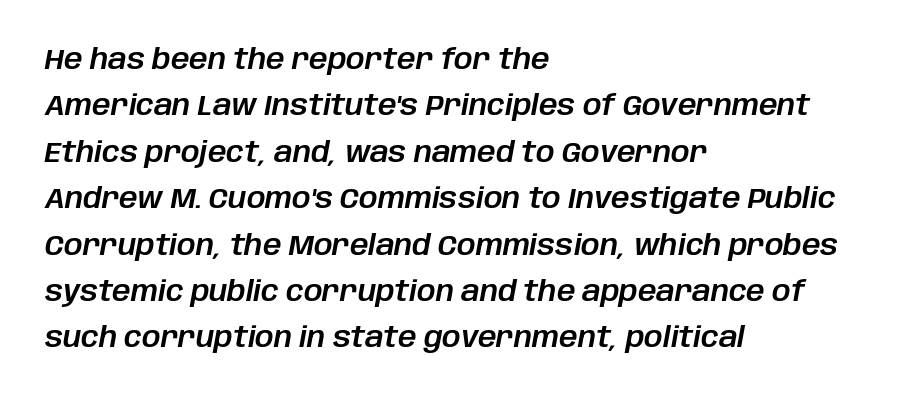
The image shows 29 px text type, italic (leaning right); set left-aligned, normal line spacing (1.6x), normal letter spacing, not underlined; low stroke contrast and a large x-height.
